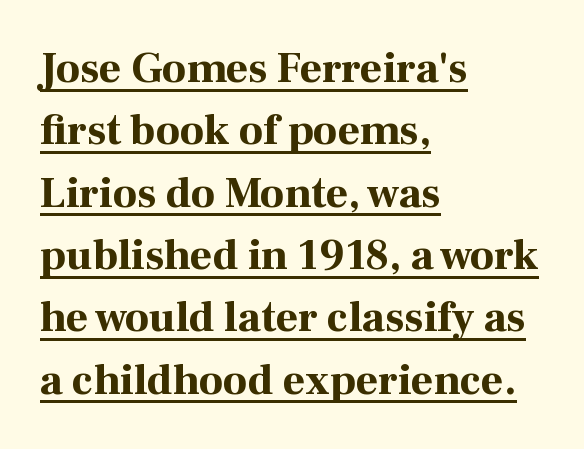
Q: Is the text bold? A: Yes.
Q: Is the text italic (slanted)? A: No, it is upright.
Q: Is the typeface a serif or a sans-serif typeface? A: Serif.
Q: Is the text underlined? A: Yes.
Q: How is the paragraph aligned? A: Left-aligned.
Q: Is the spacing between letters normal or unusually wide? A: Normal.
Q: Is the spacing between lines tight, normal or loose? A: Normal.
Q: Width (condensed, normal, or wide)? A: Normal.
Q: Stroke contrast? A: High.
Q: x-height? A: Medium.
Q: Monospaced? A: No.
